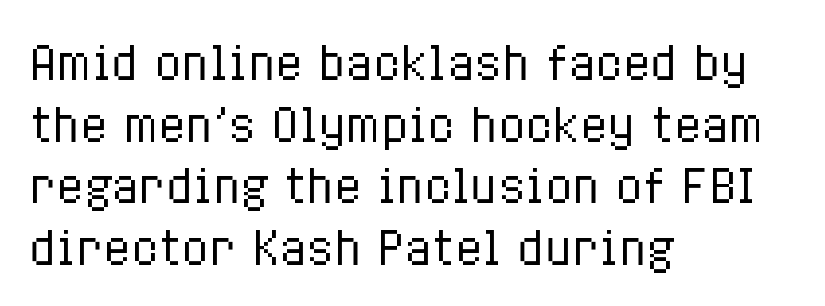
The image shows 45 px regular-weight, condensed type, upright; set left-aligned, normal line spacing (1.37x), normal letter spacing, not underlined; low stroke contrast and a medium x-height.
